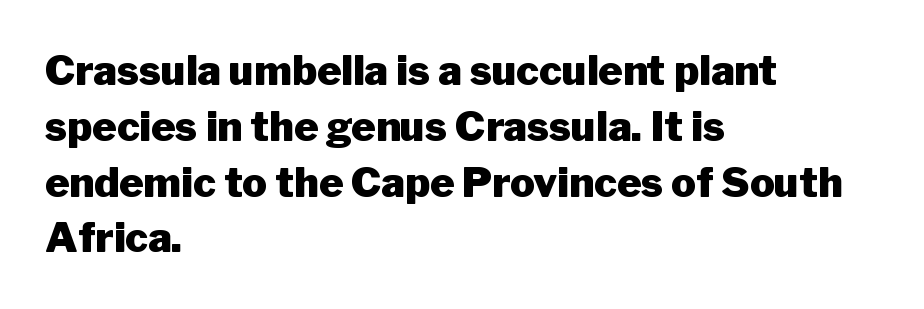
Q: Is the text bold? A: Yes.
Q: Is the text italic (slanted)? A: No, it is upright.
Q: Is the typeface a serif or a sans-serif typeface? A: Sans-serif.
Q: Is the text underlined? A: No.
Q: How is the paragraph aligned? A: Left-aligned.
Q: Is the spacing between letters normal or unusually wide? A: Normal.
Q: Is the spacing between lines tight, normal or loose? A: Normal.
Q: Width (condensed, normal, or wide)? A: Normal.
Q: Stroke contrast? A: Low.
Q: x-height? A: Medium.
Q: Monospaced? A: No.
